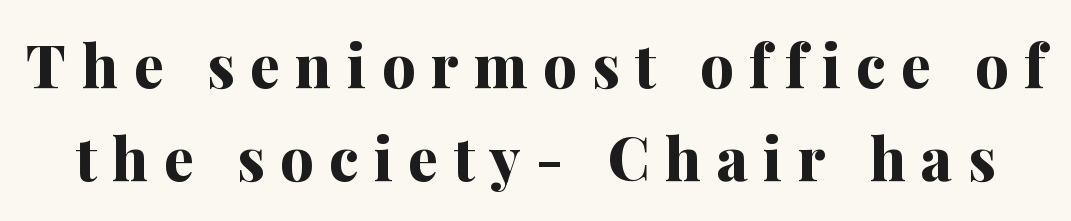
{"serif": "yes", "italic": "no", "bold": "yes", "weight": "bold", "width": "normal", "stroke_contrast": "medium", "x_height": "medium", "monospaced": "no", "underline": "no", "line_spacing": "normal", "line_spacing_ratio": 1.58, "letter_spacing": "wide", "letter_spacing_em": 0.26, "glyph_px": 59}
